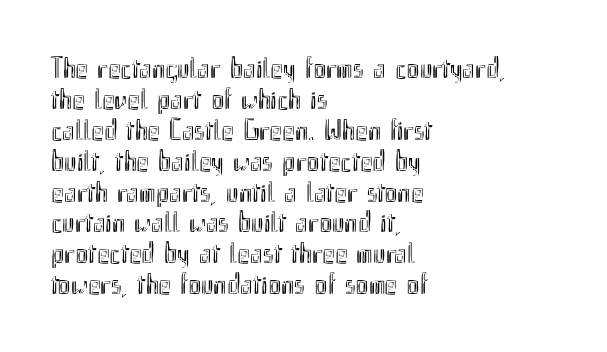
{"italic": "no", "width": "condensed", "x_height": "small", "monospaced": "no", "underline": "no", "align": "left", "line_spacing": "tight", "line_spacing_ratio": 1.03, "letter_spacing": "normal", "letter_spacing_em": 0.0, "glyph_px": 30}
